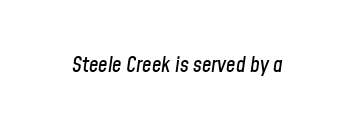
{"italic": "yes", "lean": "right", "slant_degrees": 8, "underline": "no", "letter_spacing": "normal", "letter_spacing_em": 0.0, "glyph_px": 21}
